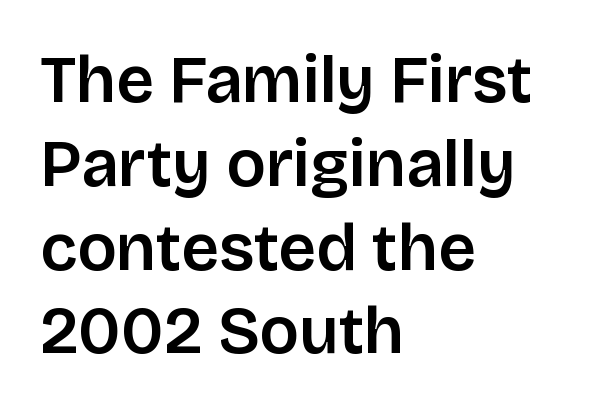
Q: Is the text bold? A: Semi-bold.
Q: Is the text italic (slanted)? A: No, it is upright.
Q: Is the typeface a serif or a sans-serif typeface? A: Sans-serif.
Q: Is the text underlined? A: No.
Q: How is the paragraph aligned? A: Left-aligned.
Q: Is the spacing between letters normal or unusually wide? A: Normal.
Q: Is the spacing between lines tight, normal or loose? A: Normal.
Q: Width (condensed, normal, or wide)? A: Normal.
Q: Stroke contrast? A: Low.
Q: x-height? A: Large.
Q: Monospaced? A: No.
